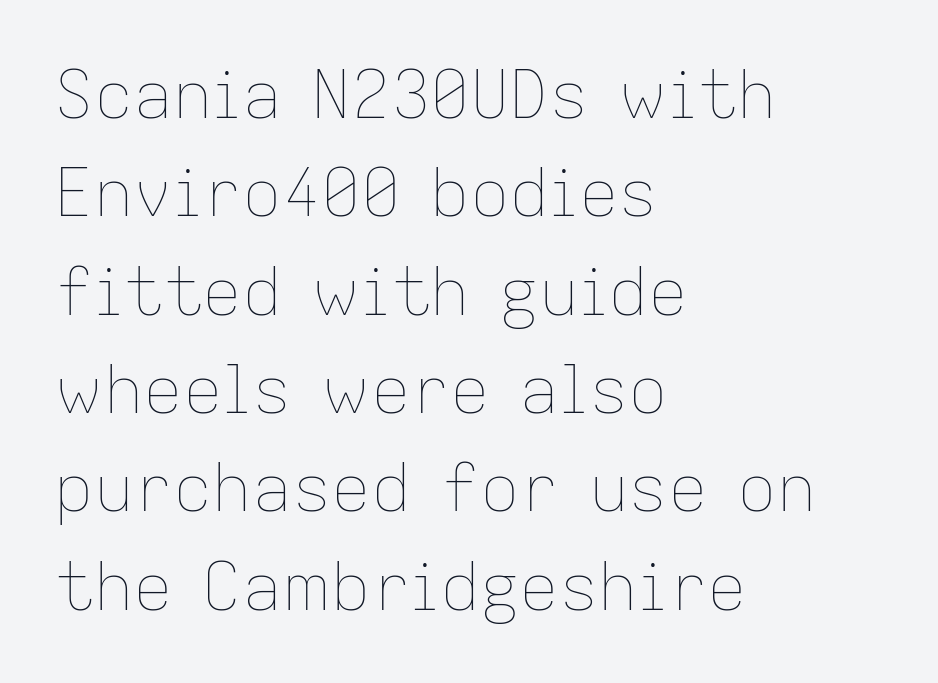
Spacing verdict: proportional, widths tailored to each character. The baseline area is clear. Students, note that the glyphs here touch the page at normal intervals. These lines sit exactly where default settings would place them.
